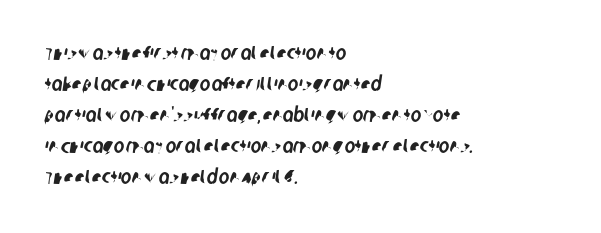
Q: Is the text underlined? A: No.
Q: How is the paragraph aligned? A: Left-aligned.
Q: Is the spacing between letters normal or unusually wide? A: Normal.
Q: Is the spacing between lines tight, normal or loose? A: Normal.
